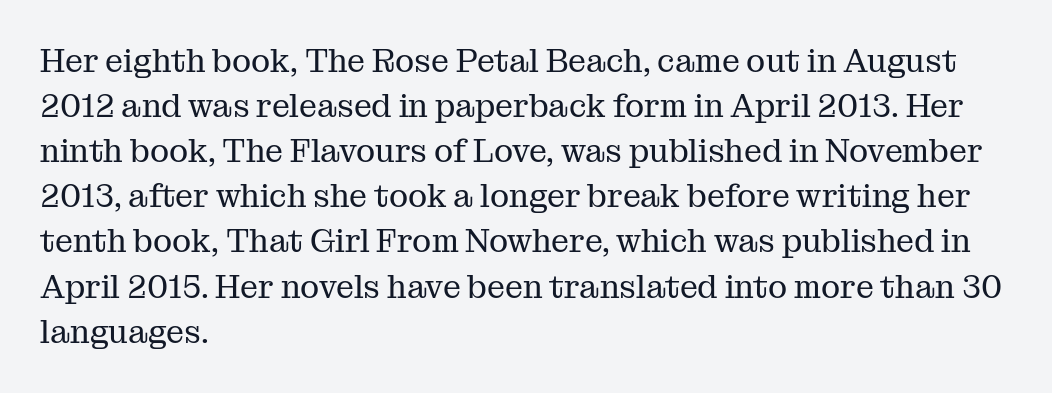
Q: Is the text bold? A: No.
Q: Is the text italic (slanted)? A: No, it is upright.
Q: Is the typeface a serif or a sans-serif typeface? A: Serif.
Q: Is the text underlined? A: No.
Q: How is the paragraph aligned? A: Left-aligned.
Q: Is the spacing between letters normal or unusually wide? A: Normal.
Q: Is the spacing between lines tight, normal or loose? A: Normal.
Q: Width (condensed, normal, or wide)? A: Normal.
Q: Stroke contrast? A: Medium.
Q: x-height? A: Medium.
Q: Monospaced? A: No.
